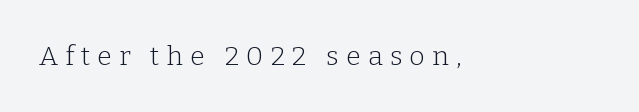
The weight would be labelled regular, book, light, or lighter still. No italicization has been applied; the sample stays upright. A bare baseline throughout the passage. Substantial extra tracking has been applied to these lines.
